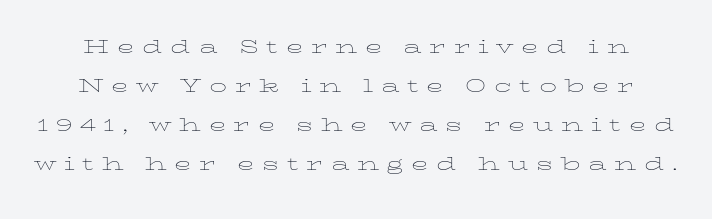
Honestly, the row spacing looks completely unremarkable. The area under the type is left untouched. Nothing heavy about these letters — not bold at all. The passage shown has open, widely tracked lettering throughout.
